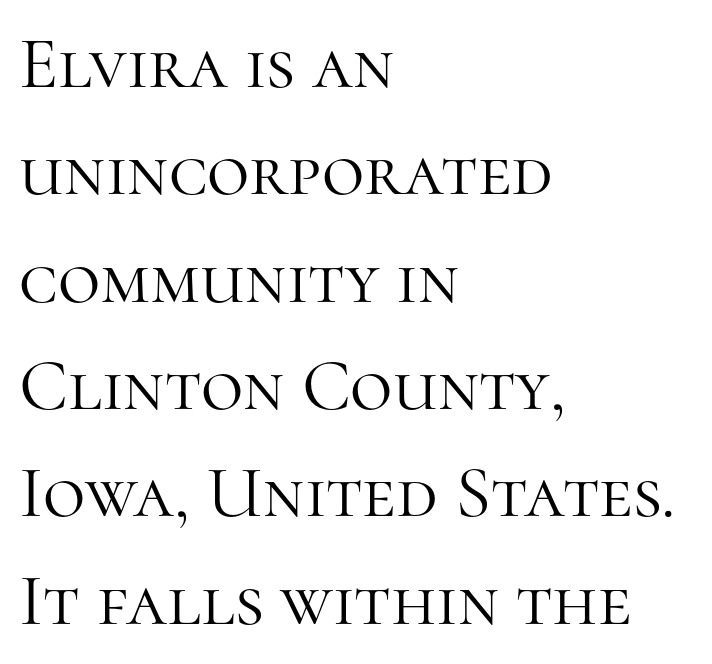
{"serif": "yes", "italic": "no", "bold": "no", "weight": "light", "width": "normal", "stroke_contrast": "high", "x_height": "medium", "monospaced": "no", "underline": "no", "align": "left", "line_spacing": "normal", "line_spacing_ratio": 1.47, "letter_spacing": "normal", "letter_spacing_em": 0.0, "glyph_px": 73}
